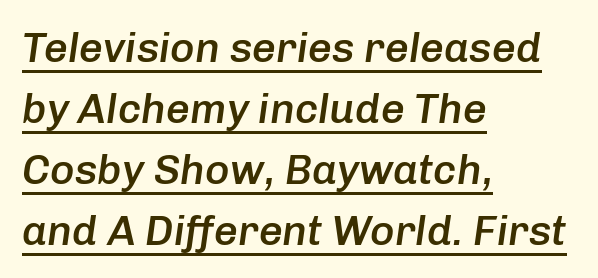
{"italic": "yes", "lean": "right", "slant_degrees": 8, "bold": "semi", "weight": "semibold", "width": "normal", "stroke_contrast": "low", "x_height": "medium", "monospaced": "no", "underline": "yes", "align": "left", "line_spacing": "normal", "line_spacing_ratio": 1.45, "letter_spacing": "normal", "letter_spacing_em": 0.0, "glyph_px": 42}
